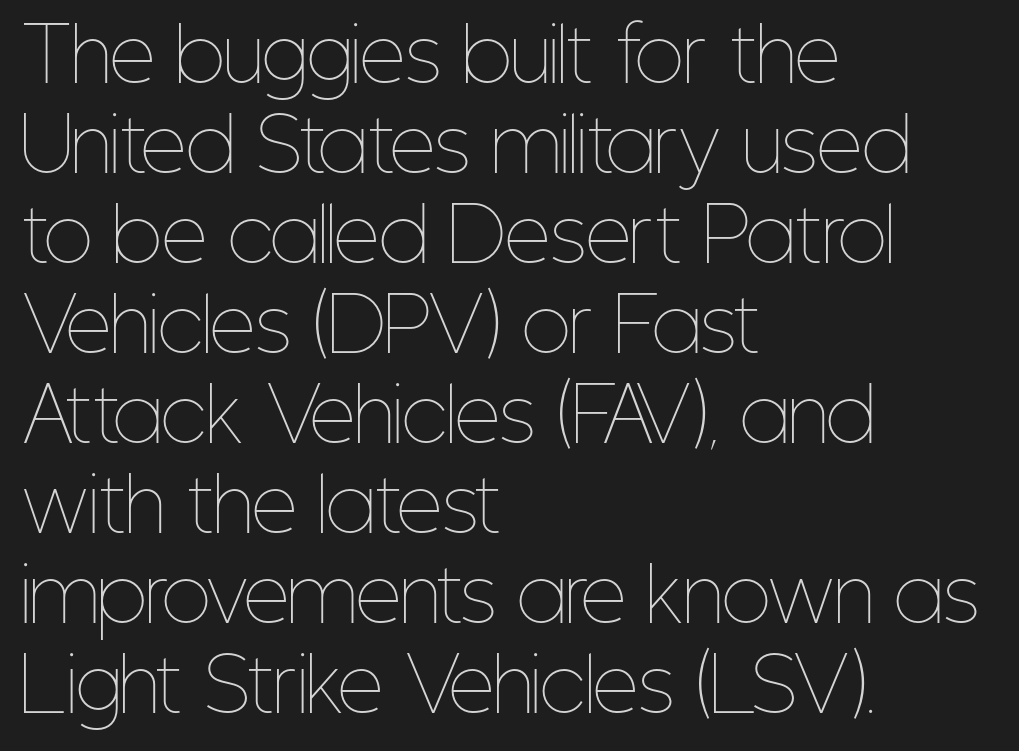
{"italic": "no", "bold": "no", "weight": "thin", "width": "condensed", "stroke_contrast": "low", "x_height": "medium", "monospaced": "no", "underline": "no", "align": "left", "line_spacing": "normal", "line_spacing_ratio": 1.25, "letter_spacing": "normal", "letter_spacing_em": 0.0, "glyph_px": 72}
